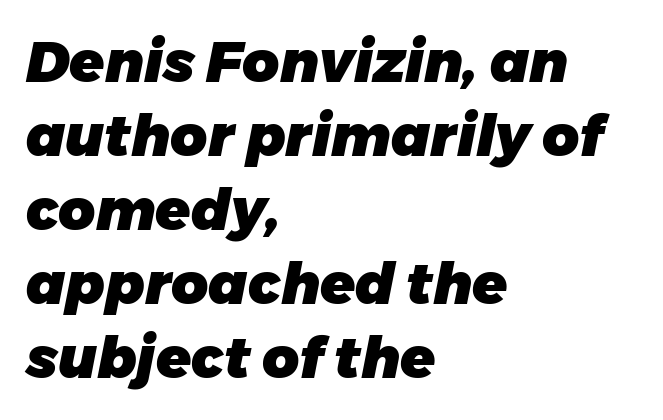
The image shows 57 px heavy type, italic (leaning right); set left-aligned, normal line spacing (1.3x), normal letter spacing, not underlined; low stroke contrast and a medium x-height.
